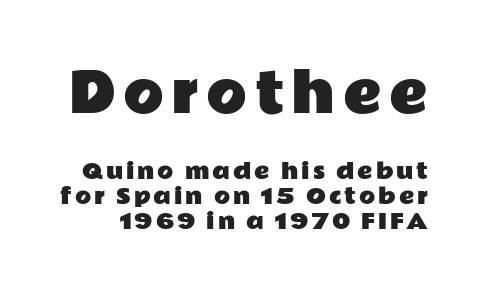
{"serif": "no", "italic": "no", "width": "wide", "stroke_contrast": "low", "x_height": "medium", "monospaced": "no", "underline": "no", "line_spacing_ratio": 1.19, "larger_block": "first", "size_ratio": 2.52, "glyph_px": 53}
